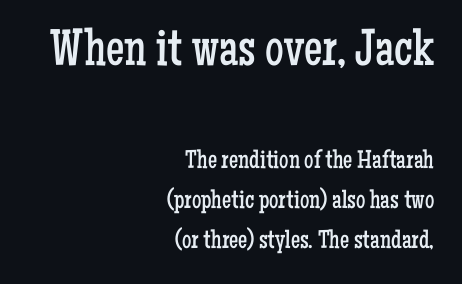
Q: Is the text bold? A: No.
Q: Is the text italic (slanted)? A: No, it is upright.
Q: Is the typeface a serif or a sans-serif typeface? A: Serif.
Q: Is the text underlined? A: No.
Q: How is the paragraph aligned? A: Right-aligned.
Q: Is the spacing between letters normal or unusually wide? A: Normal.
Q: Is the spacing between lines tight, normal or loose? A: Normal.
Q: Which block of text is set in a larger size, the first (top) or the second (bottom)? A: The first (top) one.
Q: Width (condensed, normal, or wide)? A: Condensed.
Q: Stroke contrast? A: Low.
Q: x-height? A: Medium.
Q: Monospaced? A: No.
